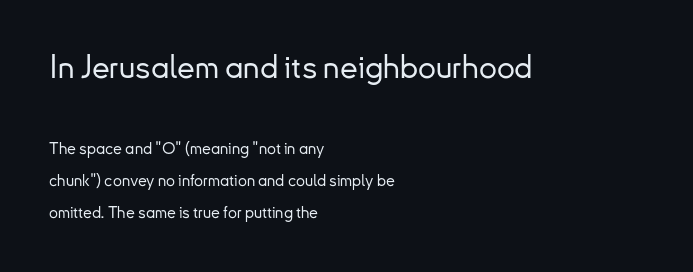
Q: Is the text italic (slanted)? A: No, it is upright.
Q: Is the typeface a serif or a sans-serif typeface? A: Sans-serif.
Q: Is the text underlined? A: No.
Q: How is the paragraph aligned? A: Left-aligned.
Q: Is the spacing between letters normal or unusually wide? A: Normal.
Q: Is the spacing between lines tight, normal or loose? A: Loose.
Q: Which block of text is set in a larger size, the first (top) or the second (bottom)? A: The first (top) one.
Q: Width (condensed, normal, or wide)? A: Normal.
Q: Stroke contrast? A: Low.
Q: x-height? A: Small.
Q: Monospaced? A: No.
